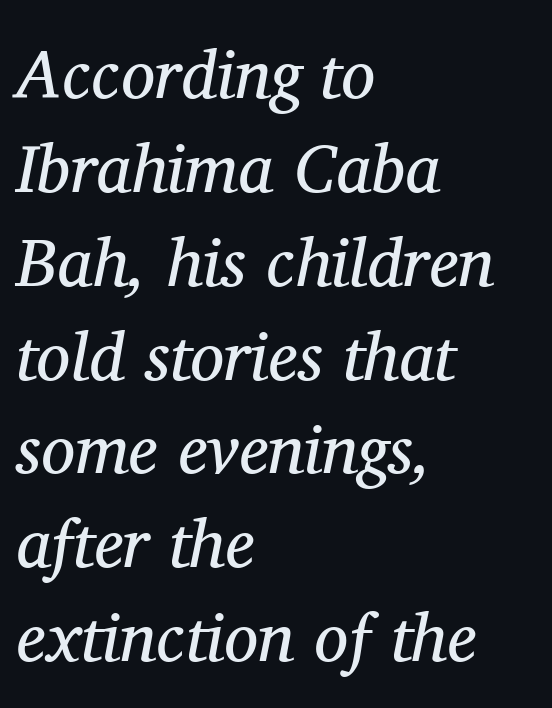
You could call the tracking neutral — neither tight nor loose. Observe the lean: these are italic letterforms. Ink coverage per letter is moderate at most. Underline: absent. Varying glyph widths throughout — classic text-font behaviour. The passage is arranged the way most books set body copy — flush left.
